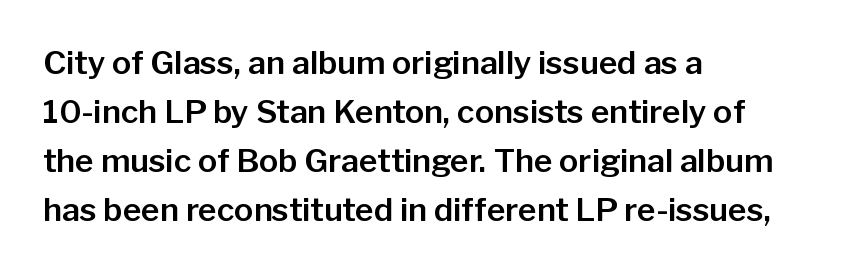
{"serif": "no", "italic": "no", "width": "normal", "stroke_contrast": "low", "x_height": "medium", "monospaced": "no", "underline": "no", "align": "left", "line_spacing": "normal", "line_spacing_ratio": 1.53, "letter_spacing": "normal", "letter_spacing_em": 0.0, "glyph_px": 32}
